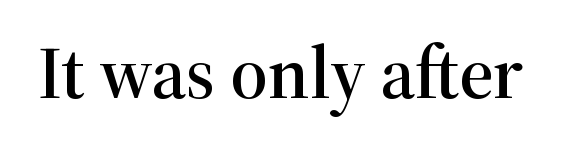
A clean baseline with only descenders dipping below it. The tracking reads as untouched default to a designer's eye. Check where the strokes stop: tiny serifs finish them off. These lines are rendered in a variable-pitch font. Ordinary non-slanted type is in use.
